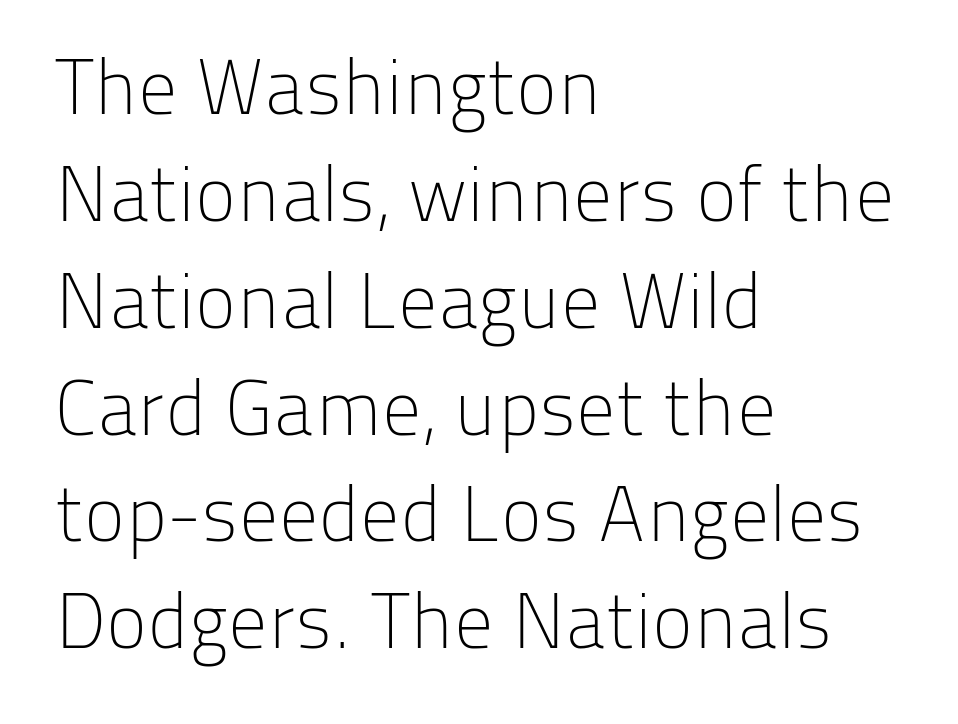
{"serif": "no", "italic": "no", "bold": "no", "weight": "light", "width": "normal", "stroke_contrast": "low", "x_height": "medium", "monospaced": "no", "underline": "no", "align": "left", "line_spacing": "normal", "line_spacing_ratio": 1.37, "letter_spacing": "normal", "letter_spacing_em": 0.0, "glyph_px": 78}
